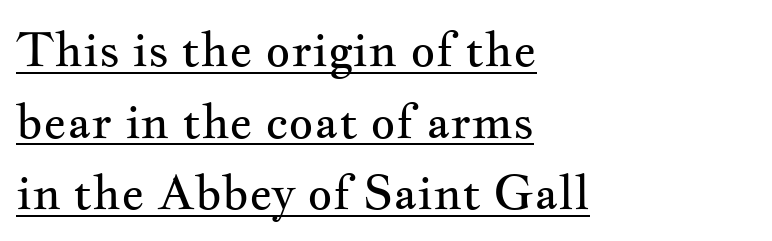
{"serif": "yes", "italic": "no", "bold": "no", "weight": "regular", "width": "wide", "stroke_contrast": "medium", "x_height": "small", "monospaced": "no", "underline": "yes", "align": "left", "line_spacing": "normal", "line_spacing_ratio": 1.49, "letter_spacing": "normal", "letter_spacing_em": 0.0, "glyph_px": 48}
